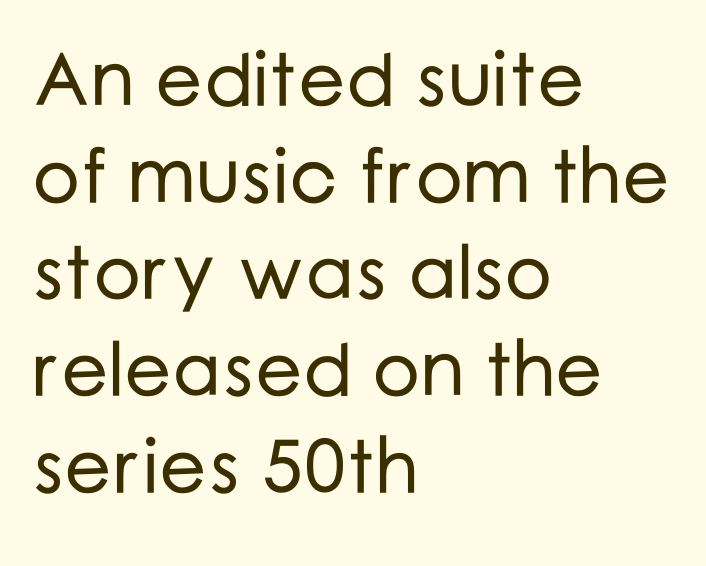
Q: Is the text italic (slanted)? A: No, it is upright.
Q: Is the typeface a serif or a sans-serif typeface? A: Sans-serif.
Q: Is the text underlined? A: No.
Q: How is the paragraph aligned? A: Left-aligned.
Q: Is the spacing between letters normal or unusually wide? A: Normal.
Q: Is the spacing between lines tight, normal or loose? A: Normal.
Q: Width (condensed, normal, or wide)? A: Normal.
Q: Stroke contrast? A: Low.
Q: x-height? A: Medium.
Q: Monospaced? A: No.
